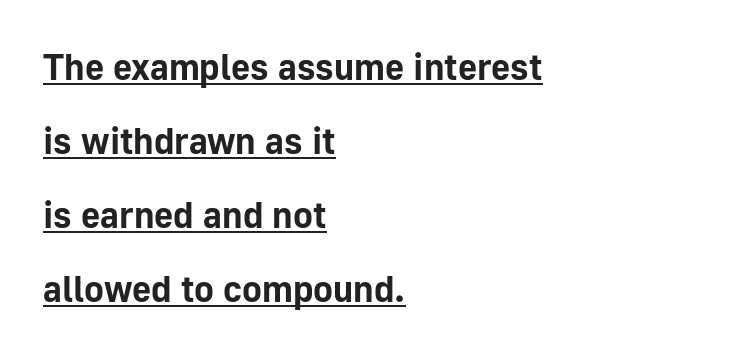
{"serif": "no", "italic": "no", "bold": "yes", "weight": "bold", "width": "normal", "stroke_contrast": "low", "x_height": "medium", "monospaced": "no", "underline": "yes", "align": "left", "line_spacing": "loose", "line_spacing_ratio": 2.0, "letter_spacing": "normal", "letter_spacing_em": 0.0, "glyph_px": 37}
